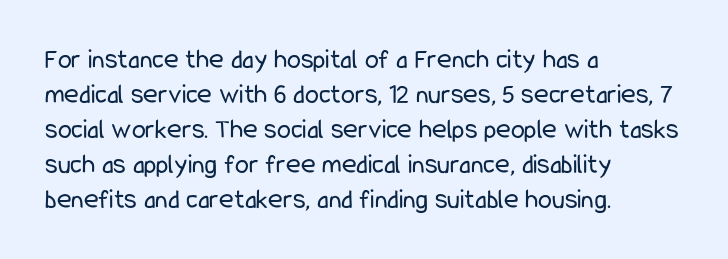
Glyph-to-glyph distance matches everyday printed text. Anything drawn beneath the words? Only blank space. Note the varied advance widths — an 'i' is clearly narrower than an 'm'. The type sits square on the baseline with zero lean. The block of text has a typical density, with ordinary space between rows.
